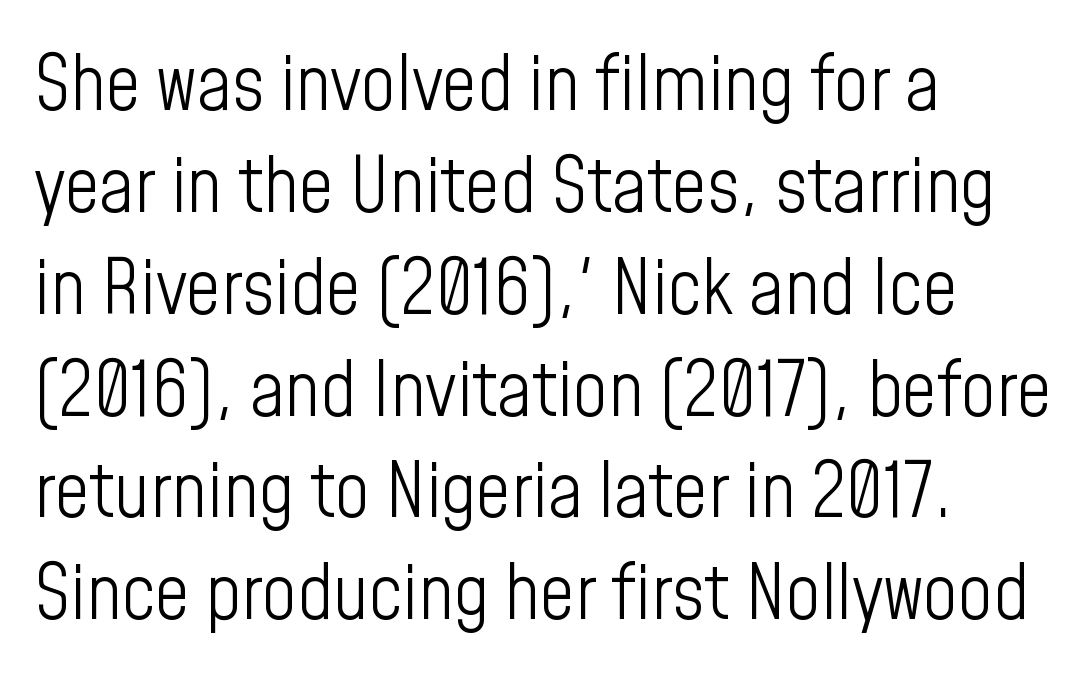
Q: Is the text bold? A: No.
Q: Is the text italic (slanted)? A: No, it is upright.
Q: Is the typeface a serif or a sans-serif typeface? A: Sans-serif.
Q: Is the text underlined? A: No.
Q: How is the paragraph aligned? A: Left-aligned.
Q: Is the spacing between letters normal or unusually wide? A: Normal.
Q: Is the spacing between lines tight, normal or loose? A: Normal.
Q: Width (condensed, normal, or wide)? A: Condensed.
Q: Stroke contrast? A: Low.
Q: x-height? A: Medium.
Q: Monospaced? A: No.
